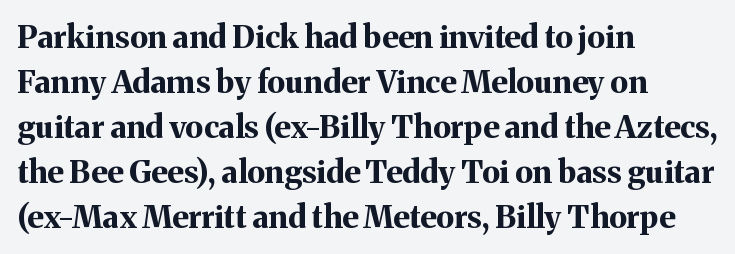
The passage shown is typed in a proportional face where columns would drift. Is the letter spacing exaggerated? No — it looks like the ordinary default. In terms of weight, the rendering is a true, heavy bold. The glyphs are unaccompanied by any horizontal stroke below them. The lettering holds an erect, upright posture throughout. This sample uses a serif face.
